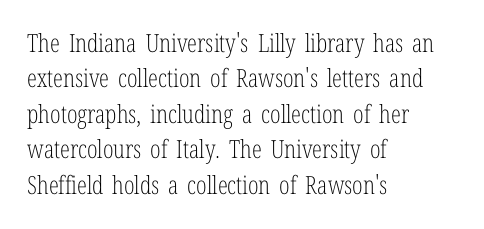
{"italic": "no", "bold": "no", "underline": "no", "align": "left", "line_spacing": "normal", "line_spacing_ratio": 1.42, "letter_spacing": "normal", "letter_spacing_em": 0.0, "glyph_px": 25}
